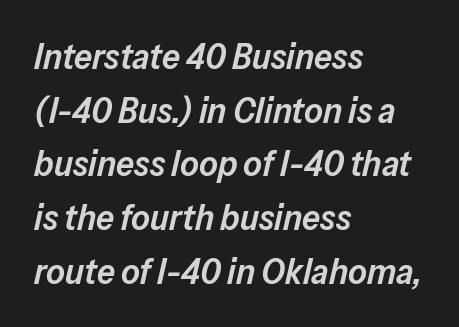
{"italic": "yes", "lean": "right", "slant_degrees": 13, "bold": "semi", "weight": "semibold", "width": "normal", "stroke_contrast": "low", "x_height": "medium", "monospaced": "no", "underline": "no", "align": "left", "line_spacing": "normal", "line_spacing_ratio": 1.49, "letter_spacing": "normal", "letter_spacing_em": 0.0, "glyph_px": 36}
